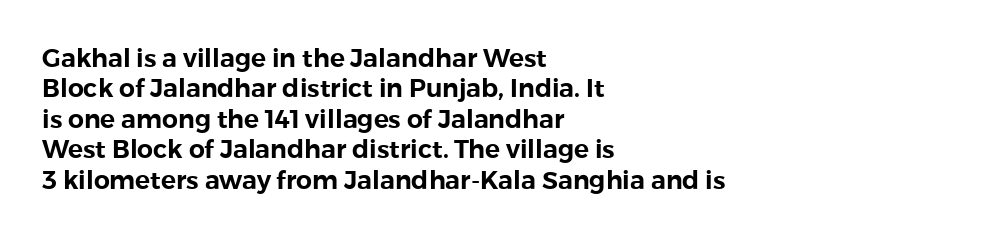
{"italic": "no", "underline": "no", "align": "left", "line_spacing_ratio": 1.22, "letter_spacing": "normal", "letter_spacing_em": 0.0, "glyph_px": 25}
